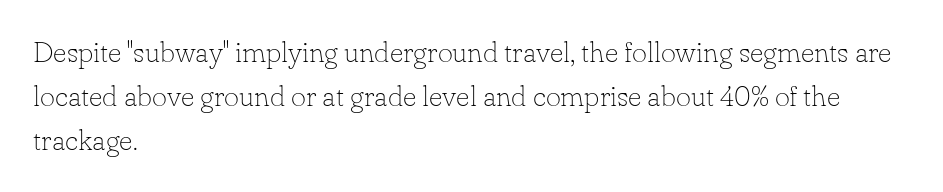
The space between consecutive lines is moderate. Rule under the text: the space is simply empty. Does the lettering tilt? It doesn't — this is upright. The letters carry serifs — small finishing strokes at the ends of their stems.
